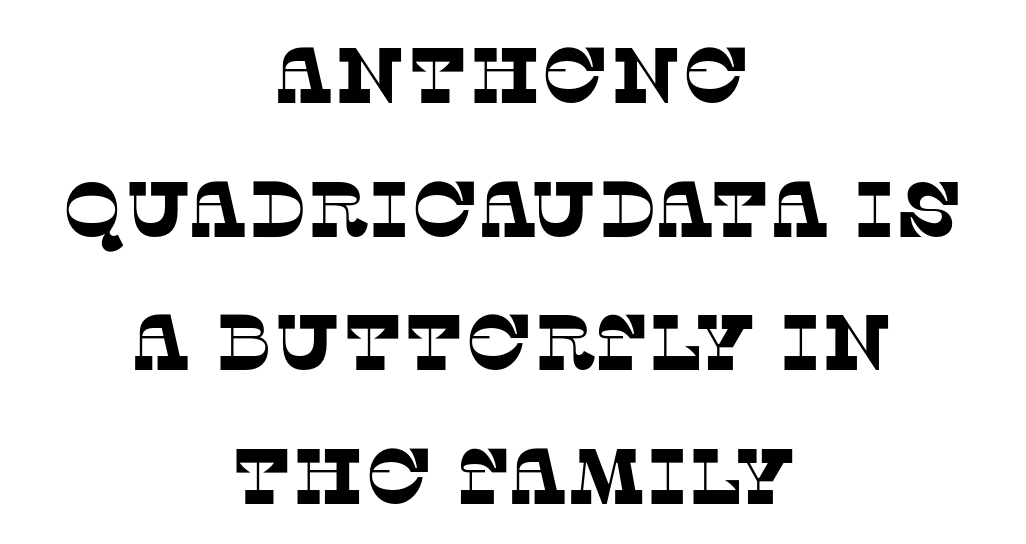
Q: Is the typeface a serif or a sans-serif typeface? A: Serif.
Q: Is the text underlined? A: No.
Q: How is the paragraph aligned? A: Centered.
Q: Is the spacing between letters normal or unusually wide? A: Normal.
Q: Is the spacing between lines tight, normal or loose? A: Normal.
Q: Width (condensed, normal, or wide)? A: Normal.
Q: Stroke contrast? A: Low.
Q: x-height? A: Large.
Q: Monospaced? A: No.
